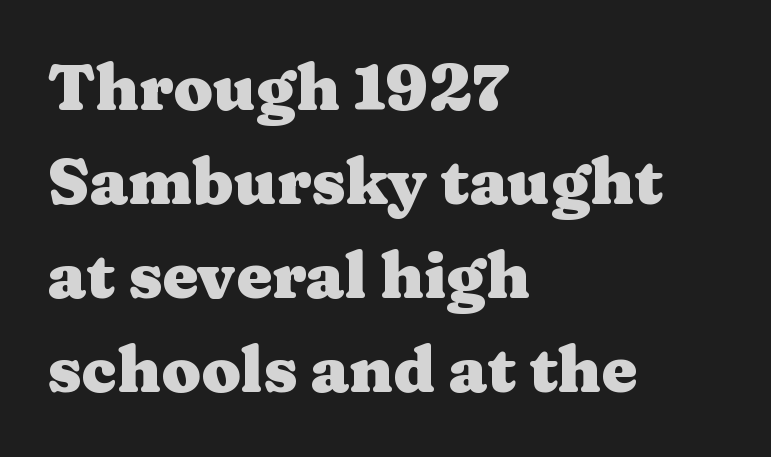
Q: Is the text bold? A: Yes.
Q: Is the text italic (slanted)? A: No, it is upright.
Q: Is the typeface a serif or a sans-serif typeface? A: Serif.
Q: Is the text underlined? A: No.
Q: How is the paragraph aligned? A: Left-aligned.
Q: Is the spacing between letters normal or unusually wide? A: Normal.
Q: Is the spacing between lines tight, normal or loose? A: Normal.
Q: Width (condensed, normal, or wide)? A: Wide.
Q: Stroke contrast? A: Medium.
Q: x-height? A: Medium.
Q: Monospaced? A: No.
